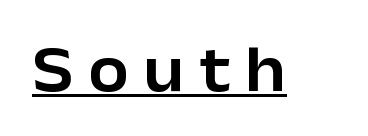
No italicization has been applied; the sample stays upright. Students, note that the glyphs here are deliberately spaced far apart. Spacing verdict: proportional, widths tailored to each character. Check the space under the baseline: a stroke is drawn there. This is sans-serif lettering, the kind often seen on screens and signage.
